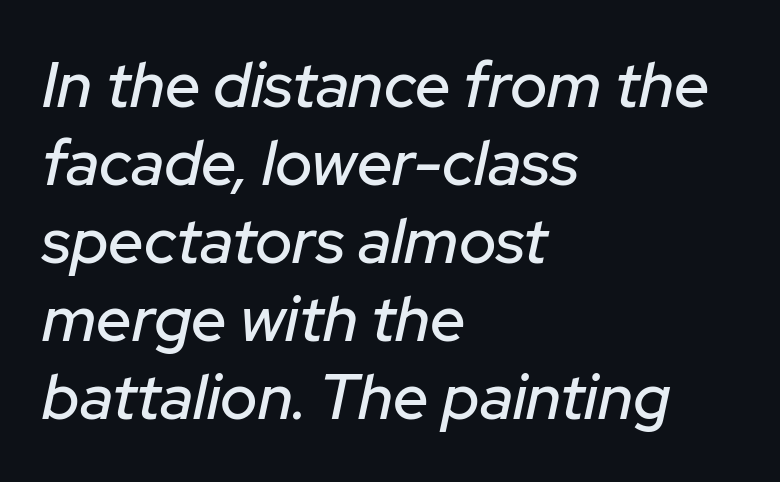
Q: Is the text italic (slanted)? A: Yes, it leans right by about 12 degrees.
Q: Is the text underlined? A: No.
Q: How is the paragraph aligned? A: Left-aligned.
Q: Is the spacing between letters normal or unusually wide? A: Normal.
Q: Width (condensed, normal, or wide)? A: Normal.
Q: Stroke contrast? A: Low.
Q: x-height? A: Medium.
Q: Monospaced? A: No.
